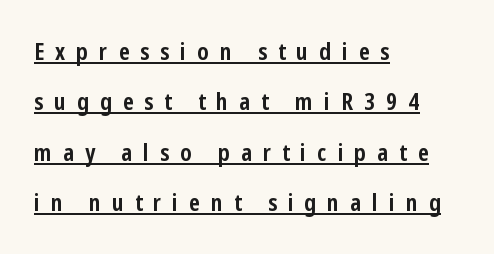
The image shows 24 px bold type, upright; set left-aligned, loose line spacing (2.1x), unusually wide letter spacing (+0.46 em), underlined.
